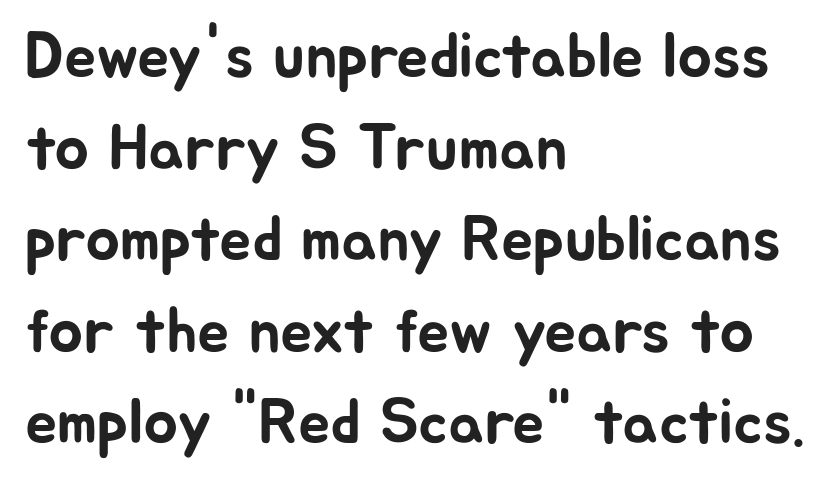
The font's upright variant was chosen for this text. Observe the absence of serifs on each vertical stroke in this sample. The face used here is proportionally spaced, like ordinary book or web type. The strip under each line holds only bare page.
